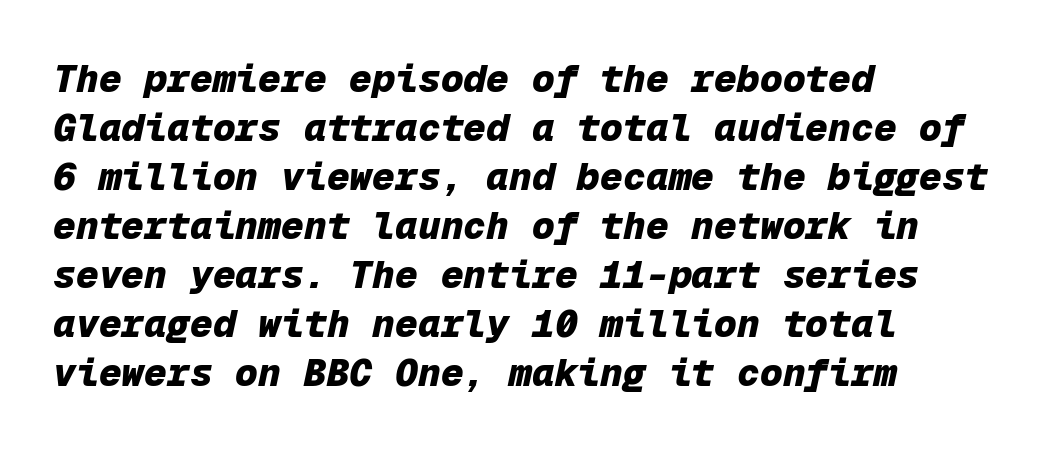
Q: Is the text bold? A: Yes.
Q: Is the text italic (slanted)? A: Yes, it leans right by about 12 degrees.
Q: Is the text underlined? A: No.
Q: How is the paragraph aligned? A: Left-aligned.
Q: Is the spacing between letters normal or unusually wide? A: Normal.
Q: Is the spacing between lines tight, normal or loose? A: Normal.
Q: Width (condensed, normal, or wide)? A: Normal.
Q: Stroke contrast? A: Low.
Q: x-height? A: Medium.
Q: Monospaced? A: Yes.
